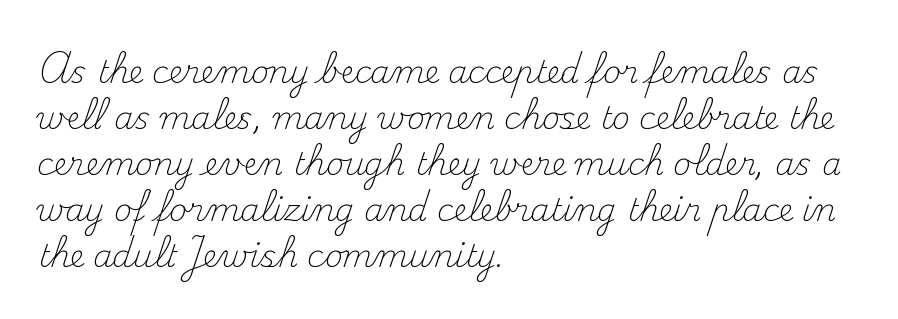
Q: Is the text bold? A: No.
Q: Is the text italic (slanted)? A: Yes.
Q: Is the typeface a serif or a sans-serif typeface? A: Serif.
Q: Is the text underlined? A: No.
Q: How is the paragraph aligned? A: Left-aligned.
Q: Is the spacing between letters normal or unusually wide? A: Normal.
Q: Is the spacing between lines tight, normal or loose? A: Normal.
Q: Width (condensed, normal, or wide)? A: Normal.
Q: Stroke contrast? A: Medium.
Q: x-height? A: Small.
Q: Monospaced? A: No.
